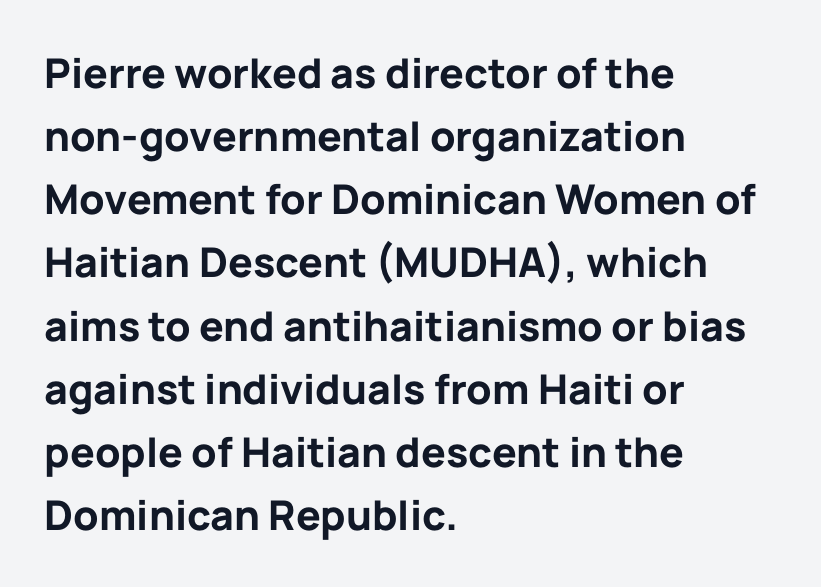
{"serif": "no", "italic": "no", "bold": "yes", "weight": "bold", "width": "normal", "stroke_contrast": "low", "x_height": "medium", "monospaced": "no", "underline": "no", "align": "left", "line_spacing": "normal", "line_spacing_ratio": 1.54, "letter_spacing": "normal", "letter_spacing_em": 0.0, "glyph_px": 41}
